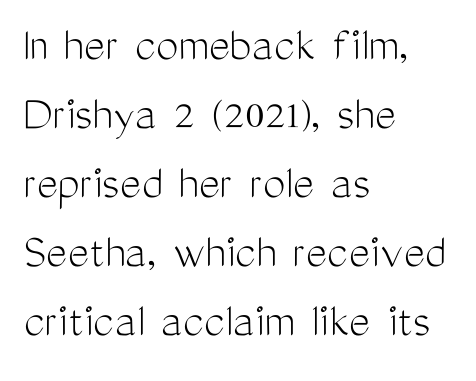
The image shows 50 px light, condensed sans-serif type, upright; set left-aligned, normal line spacing (1.38x), normal letter spacing, not underlined; medium stroke contrast and a medium x-height.
